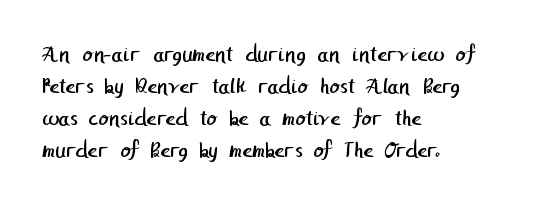
The weight would be labelled regular, book, light, or lighter still. Default kerning and tracking; the words read as compact shapes. The vertical gap from one line to the next is medium. The string is rendered with underlining switched off. Casual observation: everything's shoved over to the left.
